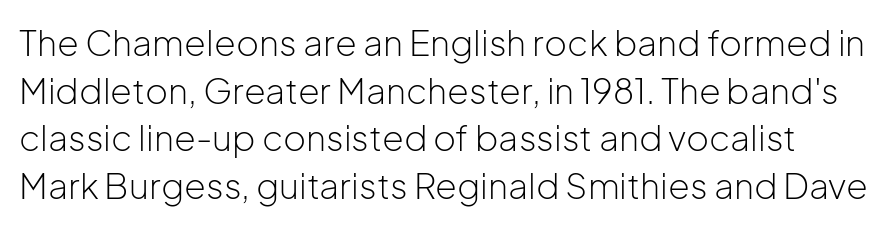
Q: Is the text bold? A: No.
Q: Is the text italic (slanted)? A: No, it is upright.
Q: Is the typeface a serif or a sans-serif typeface? A: Sans-serif.
Q: Is the text underlined? A: No.
Q: Is the spacing between letters normal or unusually wide? A: Normal.
Q: Is the spacing between lines tight, normal or loose? A: Normal.
Q: Width (condensed, normal, or wide)? A: Normal.
Q: Stroke contrast? A: Low.
Q: x-height? A: Medium.
Q: Monospaced? A: No.
